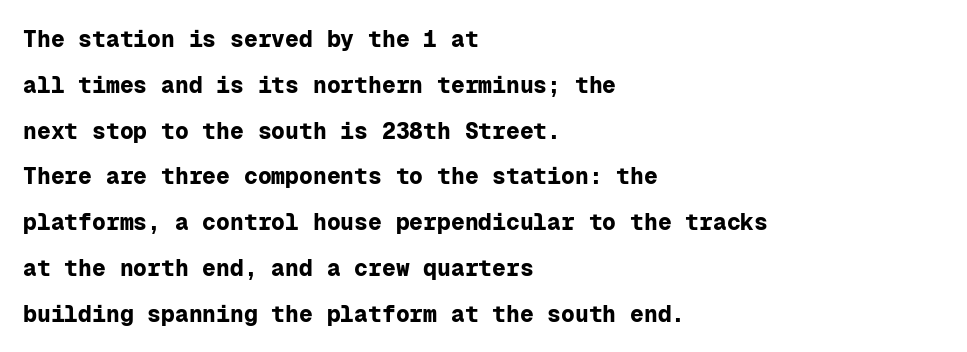
The image shows 23 px bold type, upright; set left-aligned, loose line spacing (1.99x), normal letter spacing, not underlined.
